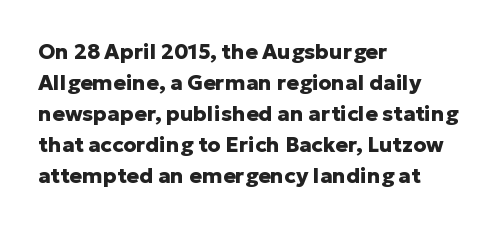
{"italic": "no", "bold": "yes", "underline": "no", "align": "left", "line_spacing": "normal", "line_spacing_ratio": 1.48, "letter_spacing": "normal", "letter_spacing_em": 0.0, "glyph_px": 21}
